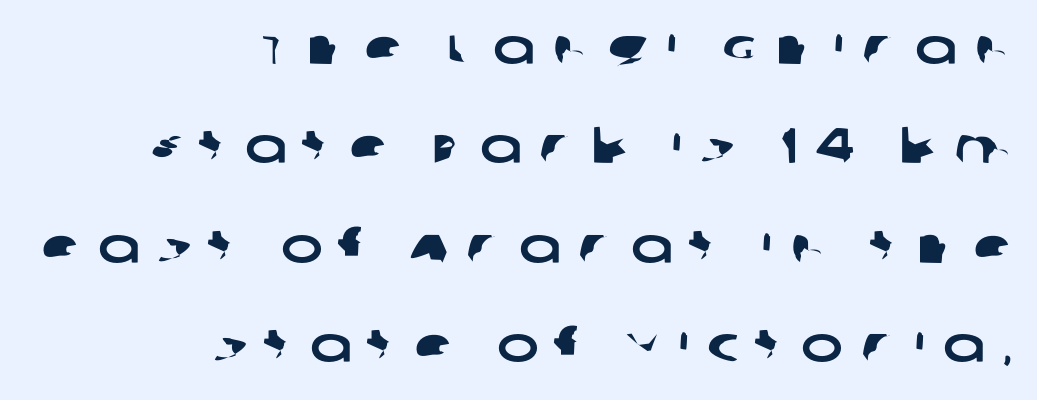
Q: Is the typeface a serif or a sans-serif typeface? A: Sans-serif.
Q: Is the text underlined? A: No.
Q: How is the paragraph aligned? A: Right-aligned.
Q: Is the spacing between letters normal or unusually wide? A: Unusually wide.
Q: Is the spacing between lines tight, normal or loose? A: Loose.
Q: Width (condensed, normal, or wide)? A: Wide.
Q: Stroke contrast? A: Low.
Q: x-height? A: Large.
Q: Monospaced? A: No.
